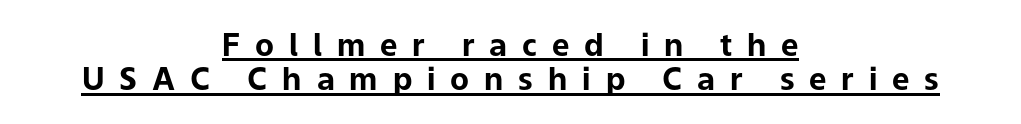
{"serif": "no", "italic": "no", "bold": "yes", "weight": "bold", "width": "normal", "stroke_contrast": "low", "x_height": "medium", "monospaced": "no", "underline": "yes", "align": "center", "line_spacing": "tight", "line_spacing_ratio": 1.11, "letter_spacing": "wide", "letter_spacing_em": 0.48, "glyph_px": 31}
